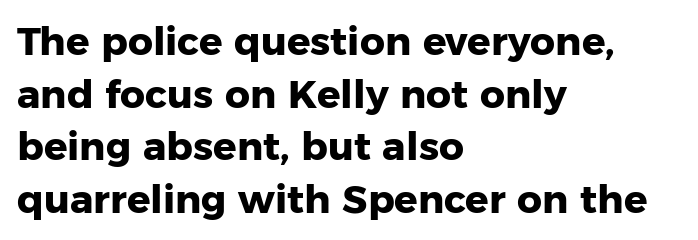
To sum up the face: it is a sans, with no serifs. Here the designer chose a conventional face with non-uniform glyph widths. Typographic density is high because the face is bold. Vertically, the passage feels balanced, rows spaced as you'd expect. Is the letter spacing exaggerated? No — it looks like the ordinary default.
